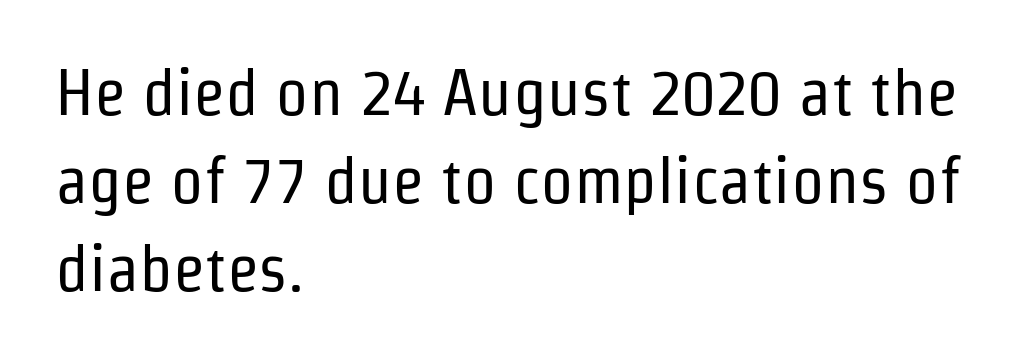
Q: Is the text bold? A: No.
Q: Is the text italic (slanted)? A: No, it is upright.
Q: Is the typeface a serif or a sans-serif typeface? A: Sans-serif.
Q: Is the text underlined? A: No.
Q: How is the paragraph aligned? A: Left-aligned.
Q: Is the spacing between letters normal or unusually wide? A: Normal.
Q: Is the spacing between lines tight, normal or loose? A: Normal.
Q: Width (condensed, normal, or wide)? A: Condensed.
Q: Stroke contrast? A: Low.
Q: x-height? A: Medium.
Q: Monospaced? A: No.
